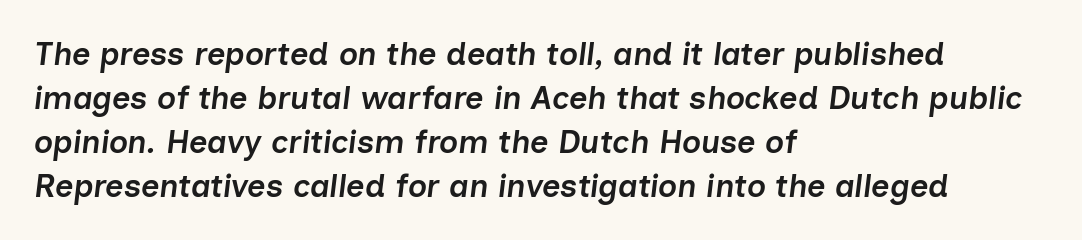
Q: Is the text bold? A: Semi-bold.
Q: Is the text italic (slanted)? A: Yes, it leans right by about 7 degrees.
Q: Is the text underlined? A: No.
Q: How is the paragraph aligned? A: Left-aligned.
Q: Is the spacing between letters normal or unusually wide? A: Normal.
Q: Is the spacing between lines tight, normal or loose? A: Normal.
Q: Width (condensed, normal, or wide)? A: Normal.
Q: Stroke contrast? A: Low.
Q: x-height? A: Medium.
Q: Monospaced? A: No.
